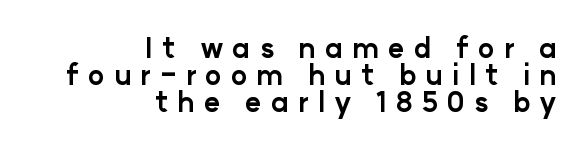
The image shows 28 px bold sans-serif type, upright; set right-aligned, tight line spacing (0.97x), unusually wide letter spacing (+0.32 em), not underlined; low stroke contrast and a medium x-height.
